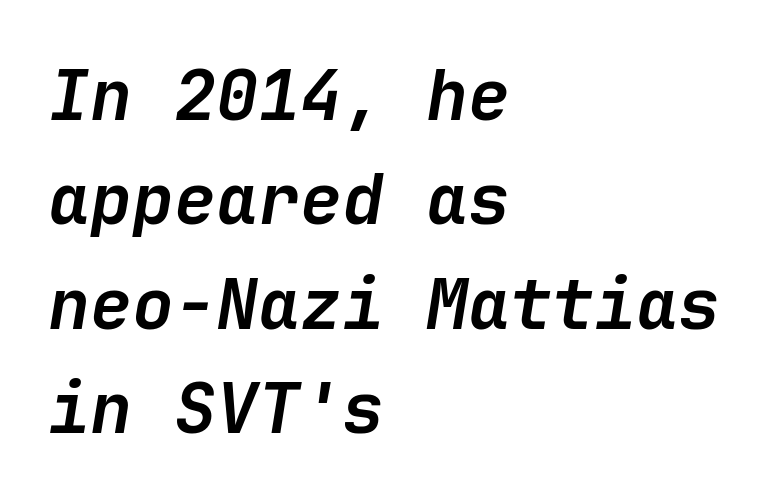
Observe the lean: these are italic letterforms. The foot of each line stays bare and open. Caption: bold face, heavy strokes. Normally led — the rows are evenly, conventionally spaced.
